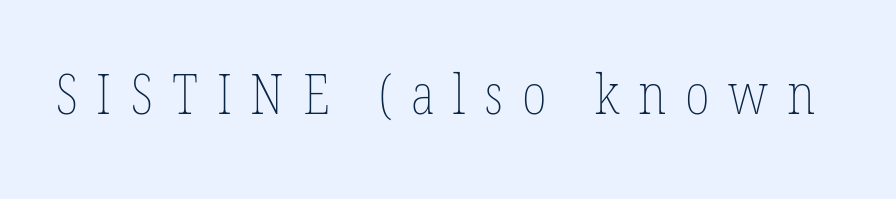
Each stroke keeps to a modest, everyday thickness or less. Italic? Not at all — the glyphs are vertical. Bare-footed words on every line. Character widths vary here, with narrow letters taking less room than wide ones. Tracking value appears strongly positive — letters spread wide.
